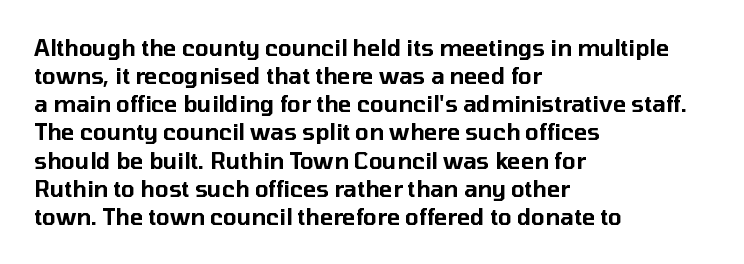
Style check: upright. Decoration check: the copy has no underline. The gaps between neighbouring characters are ordinary and unremarkable. This sample is left-justified, so line endings fall wherever the words run out. The rows are spaced the way most documents space them.
